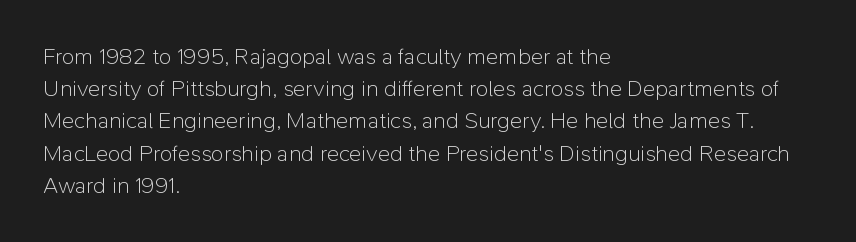
{"italic": "no", "bold": "no", "underline": "no", "align": "left", "line_spacing": "normal", "line_spacing_ratio": 1.4, "letter_spacing": "normal", "letter_spacing_em": 0.0, "glyph_px": 23}
